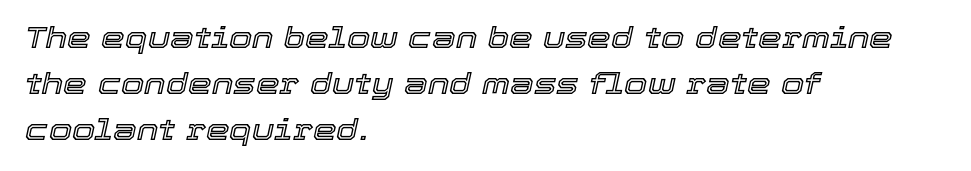
Note the varied advance widths — an 'i' is clearly narrower than an 'm'. Type without underlining. The space between consecutive lines is moderate. The letters are slanted; this is an italic face. Students, note that the glyphs here touch the page at normal intervals.
